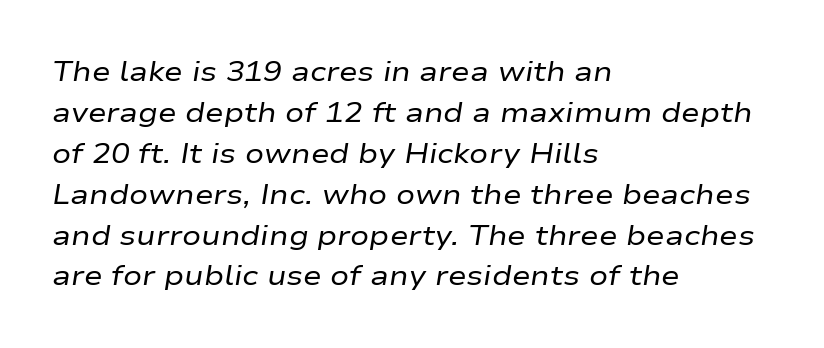
There's an unmistakable incline to the writing here. The cut favours lightness, reaching ordinary text weight at its darkest. Tracking here is standard; glyphs follow each other at the usual distance. Regular leading. The rendering anchors every line to the left-hand side. Has an underline been added? It has not.
